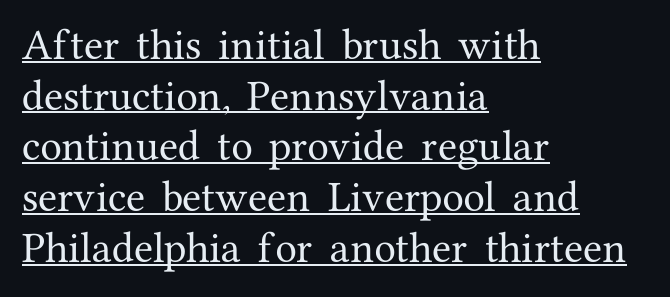
{"serif": "yes", "italic": "no", "width": "normal", "stroke_contrast": "medium", "x_height": "medium", "monospaced": "no", "underline": "yes", "align": "left", "line_spacing": "normal", "line_spacing_ratio": 1.45, "letter_spacing": "normal", "letter_spacing_em": 0.0, "glyph_px": 35}
